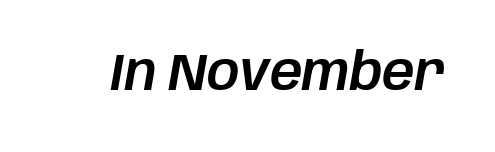
{"italic": "yes", "lean": "right", "slant_degrees": 10, "width": "normal", "stroke_contrast": "low", "x_height": "large", "monospaced": "no", "underline": "no", "letter_spacing": "normal", "letter_spacing_em": 0.0, "glyph_px": 51}
